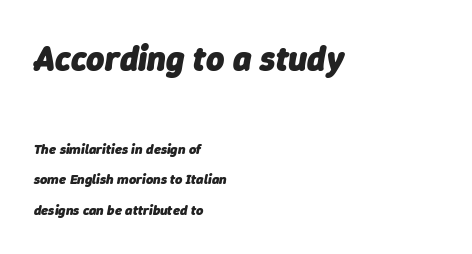
The earlier block is typeset at a bigger size than the later block. The rendering uses a bold face; every stroke is thick and dark. Yep, that's italic — everything's leaning. The face used here is rendered with its standard letterfit. Interline gaps are noticeably wide in this sample. The ragged edge is on the right, which tells us the setting is flush left.
